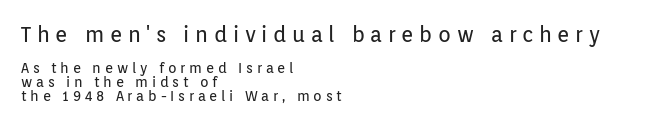
{"italic": "no", "bold": "no", "underline": "no", "align": "left", "line_spacing": "tight", "line_spacing_ratio": 1.0, "letter_spacing": "wide", "letter_spacing_em": 0.27, "larger_block": "first", "size_ratio": 1.5, "glyph_px": 21}
